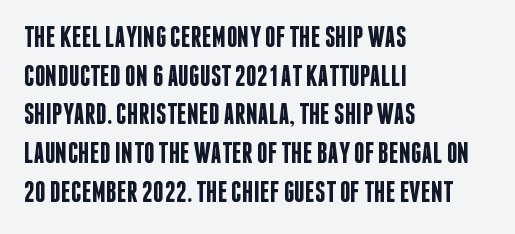
The image shows 30 px semibold, condensed sans-serif type, upright; set left-aligned, normal line spacing (1.29x), normal letter spacing, not underlined; low stroke contrast and a large x-height.
